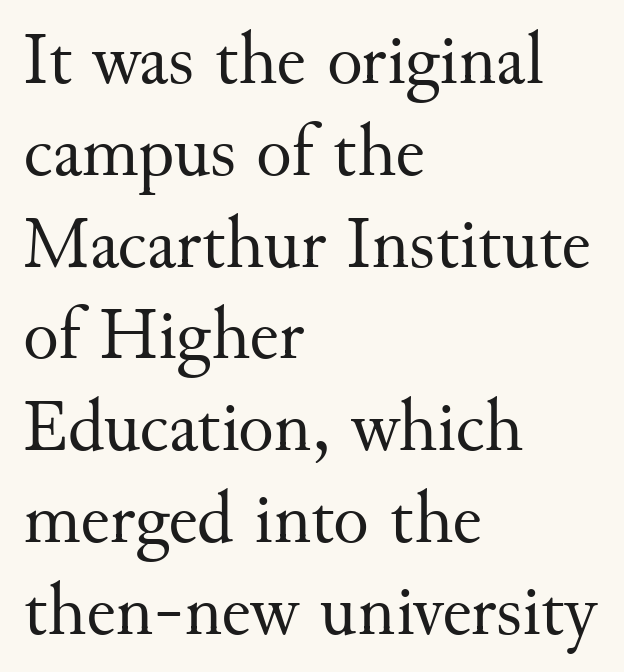
The image shows 74 px regular-weight serif type, upright; set left-aligned, line spacing 1.24x, normal letter spacing, not underlined; medium stroke contrast and a small x-height.
